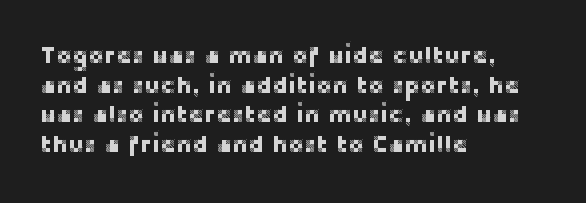
The image shows 24 px text type, upright; set left-aligned, line spacing 1.23x, normal letter spacing, not underlined.
